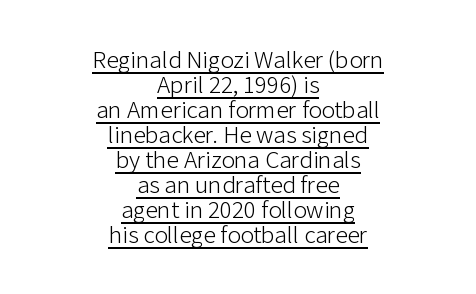
Q: Is the text bold? A: No.
Q: Is the text italic (slanted)? A: No, it is upright.
Q: Is the text underlined? A: Yes.
Q: How is the paragraph aligned? A: Centered.
Q: Is the spacing between letters normal or unusually wide? A: Normal.
Q: Is the spacing between lines tight, normal or loose? A: Tight.
